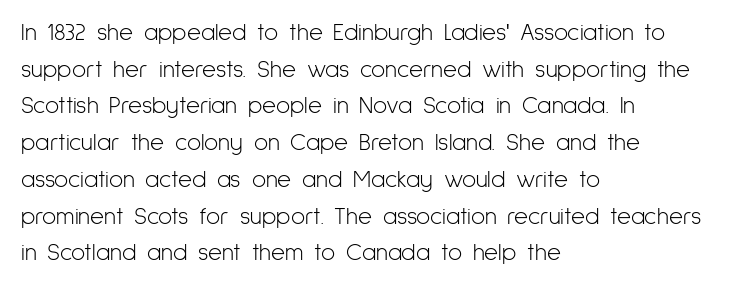
Standard letterfit; no display-style spreading of the glyphs. No chunkiness to these letters — they're not bold. This is roman type, the default non-slanted kind. Does the copy run flush right? No — it runs flush left.
